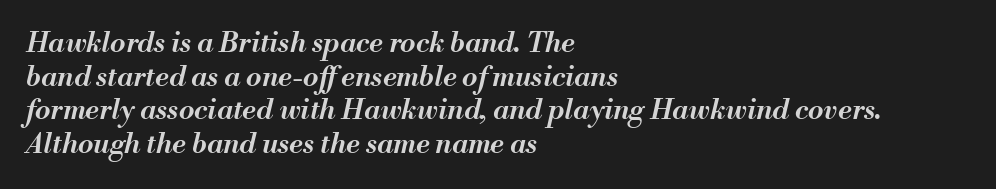
{"italic": "yes", "lean": "right", "slant_degrees": 13, "bold": "semi", "weight": "semibold", "width": "normal", "stroke_contrast": "medium", "x_height": "small", "monospaced": "no", "underline": "no", "align": "left", "line_spacing_ratio": 1.2, "letter_spacing": "normal", "letter_spacing_em": 0.0, "glyph_px": 28}
